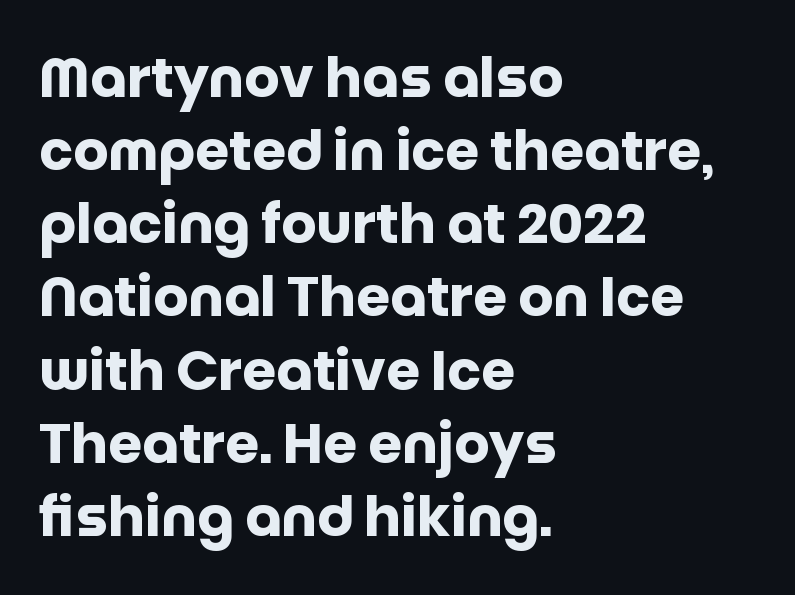
Q: Is the text bold? A: Yes.
Q: Is the text italic (slanted)? A: No, it is upright.
Q: Is the typeface a serif or a sans-serif typeface? A: Sans-serif.
Q: Is the text underlined? A: No.
Q: How is the paragraph aligned? A: Left-aligned.
Q: Is the spacing between letters normal or unusually wide? A: Normal.
Q: Is the spacing between lines tight, normal or loose? A: Normal.
Q: Width (condensed, normal, or wide)? A: Normal.
Q: Stroke contrast? A: Low.
Q: x-height? A: Large.
Q: Monospaced? A: No.
